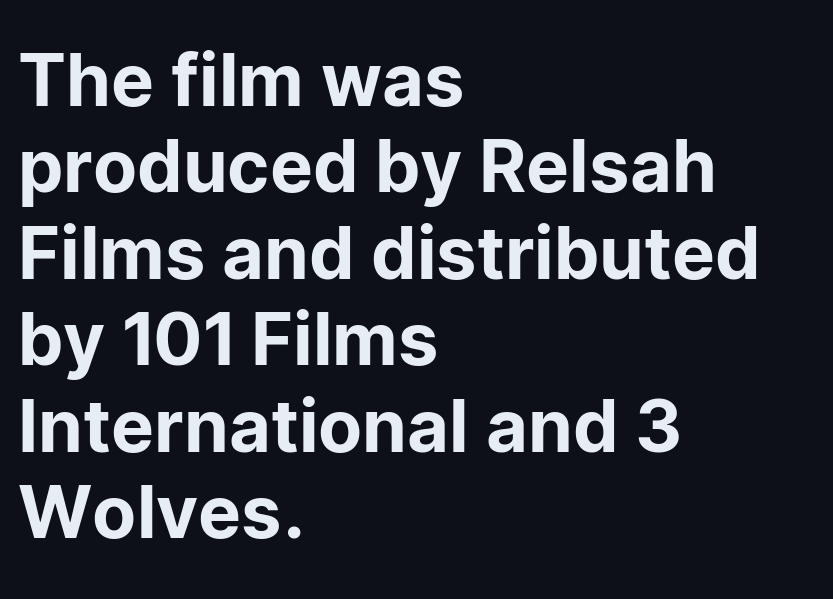
Q: Is the text italic (slanted)? A: No, it is upright.
Q: Is the typeface a serif or a sans-serif typeface? A: Sans-serif.
Q: Is the text underlined? A: No.
Q: How is the paragraph aligned? A: Left-aligned.
Q: Is the spacing between letters normal or unusually wide? A: Normal.
Q: Width (condensed, normal, or wide)? A: Normal.
Q: Stroke contrast? A: Low.
Q: x-height? A: Medium.
Q: Monospaced? A: No.
